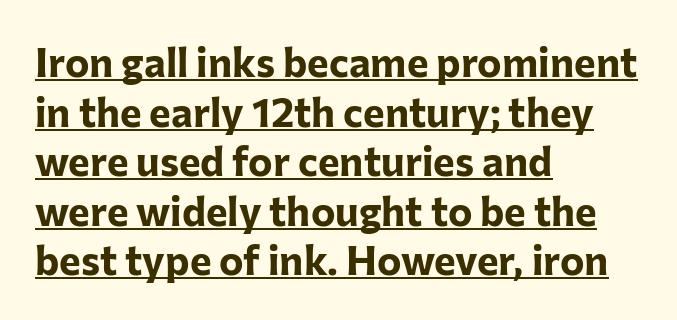
The image shows 41 px bold sans-serif type, upright; set left-aligned, line spacing 1.21x, normal letter spacing, underlined; low stroke contrast and a medium x-height.
